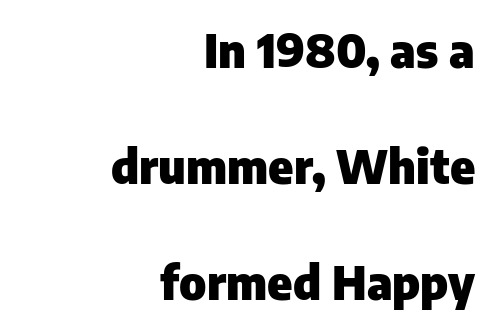
Bare-footed words on every line. Heavy-handed strokes throughout: this text is bold. The rendering uses natural spacing where letterforms have individual widths. Inter-character spacing is left at the font's built-in metrics. Teacher's note: observe the even right margin — that is flush-right alignment. Nope, no serifs anywhere on these letters.
